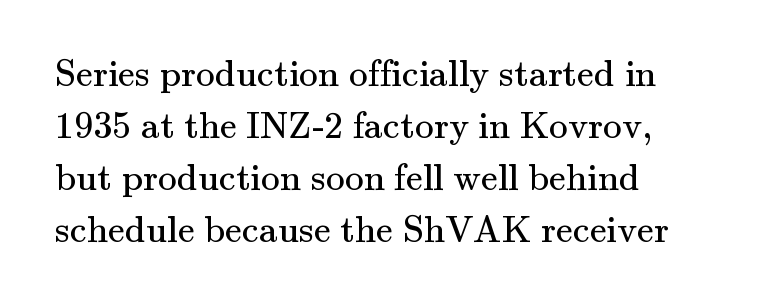
Q: Is the text bold? A: No.
Q: Is the text italic (slanted)? A: No, it is upright.
Q: Is the typeface a serif or a sans-serif typeface? A: Serif.
Q: Is the text underlined? A: No.
Q: Is the spacing between letters normal or unusually wide? A: Normal.
Q: Is the spacing between lines tight, normal or loose? A: Normal.
Q: Width (condensed, normal, or wide)? A: Normal.
Q: Stroke contrast? A: Medium.
Q: x-height? A: Small.
Q: Monospaced? A: No.
